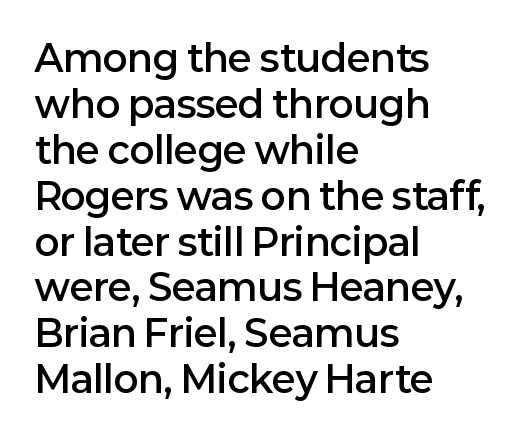
Q: Is the text bold? A: Semi-bold.
Q: Is the text italic (slanted)? A: No, it is upright.
Q: Is the typeface a serif or a sans-serif typeface? A: Sans-serif.
Q: Is the text underlined? A: No.
Q: How is the paragraph aligned? A: Left-aligned.
Q: Is the spacing between letters normal or unusually wide? A: Normal.
Q: Width (condensed, normal, or wide)? A: Normal.
Q: Stroke contrast? A: Low.
Q: x-height? A: Medium.
Q: Monospaced? A: No.
